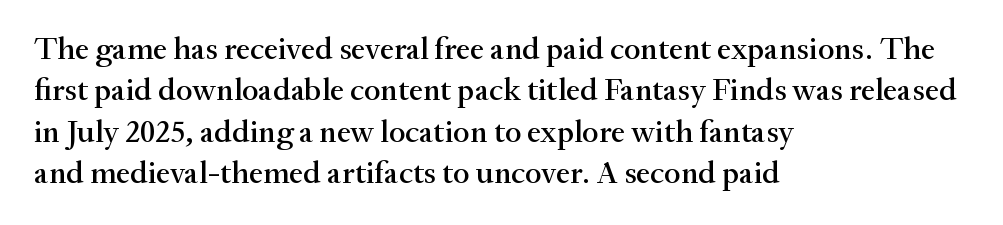
Q: Is the text italic (slanted)? A: No, it is upright.
Q: Is the typeface a serif or a sans-serif typeface? A: Serif.
Q: Is the text underlined? A: No.
Q: How is the paragraph aligned? A: Left-aligned.
Q: Is the spacing between letters normal or unusually wide? A: Normal.
Q: Is the spacing between lines tight, normal or loose? A: Normal.
Q: Width (condensed, normal, or wide)? A: Normal.
Q: Stroke contrast? A: Medium.
Q: x-height? A: Small.
Q: Monospaced? A: No.
